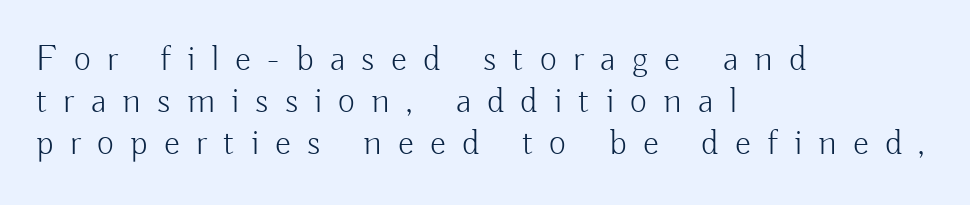
The lettering holds an erect, upright posture throughout. A quiet, ordinary-to-light weight characterises the typeface. Bare-footed words on every line. You could barely slide anything between these rows. The rendering shows plain stroke endings on the letterforms — a sans-serif design. Between one letter and the next there's a generous, obvious gap.
